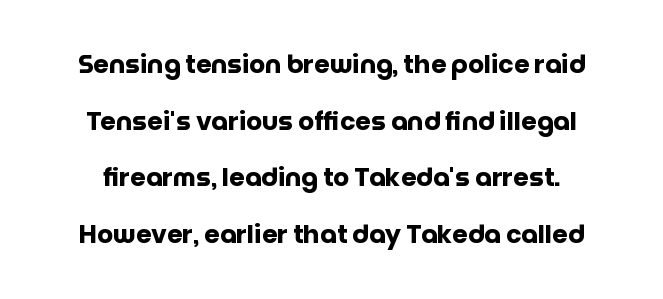
Q: Is the text bold? A: Yes.
Q: Is the text italic (slanted)? A: No, it is upright.
Q: Is the text underlined? A: No.
Q: Is the spacing between letters normal or unusually wide? A: Normal.
Q: Is the spacing between lines tight, normal or loose? A: Loose.
